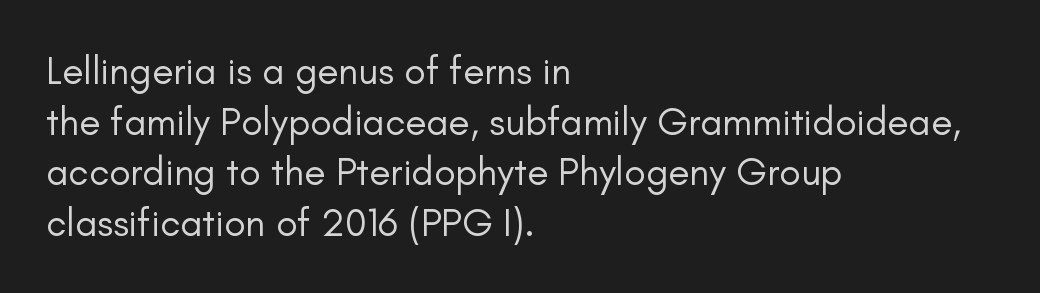
{"serif": "no", "italic": "no", "bold": "no", "weight": "regular", "width": "normal", "stroke_contrast": "low", "x_height": "small", "monospaced": "no", "underline": "no", "align": "left", "line_spacing": "normal", "line_spacing_ratio": 1.3, "letter_spacing": "normal", "letter_spacing_em": 0.0, "glyph_px": 39}
